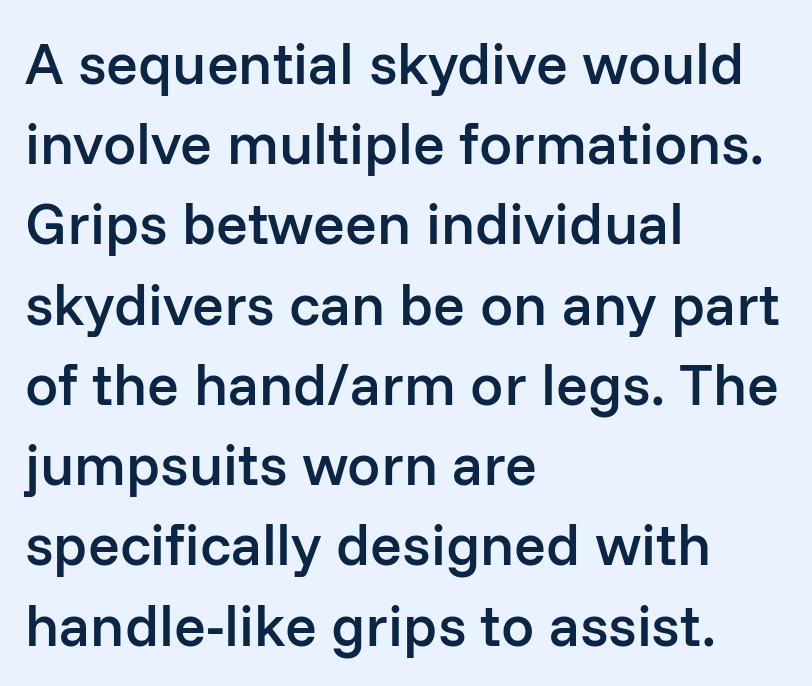
The image shows 59 px semibold sans-serif type, upright; set left-aligned, normal line spacing (1.36x), normal letter spacing, not underlined; low stroke contrast and a medium x-height.
